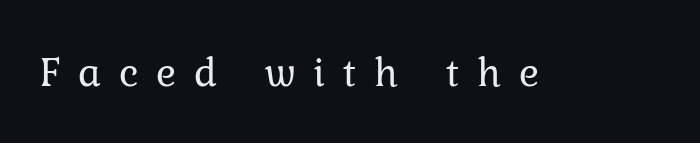
Q: Is the text bold? A: No.
Q: Is the text italic (slanted)? A: No, it is upright.
Q: Is the typeface a serif or a sans-serif typeface? A: Serif.
Q: Is the text underlined? A: No.
Q: Is the spacing between letters normal or unusually wide? A: Unusually wide.
Q: Width (condensed, normal, or wide)? A: Normal.
Q: Stroke contrast? A: Low.
Q: x-height? A: Medium.
Q: Monospaced? A: No.
